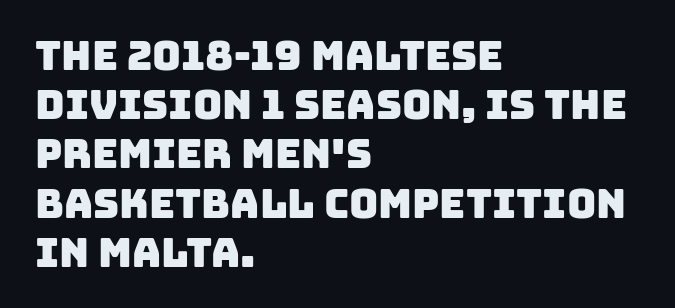
Q: Is the typeface a serif or a sans-serif typeface? A: Sans-serif.
Q: Is the text underlined? A: No.
Q: How is the paragraph aligned? A: Left-aligned.
Q: Is the spacing between letters normal or unusually wide? A: Normal.
Q: Width (condensed, normal, or wide)? A: Normal.
Q: Stroke contrast? A: Low.
Q: x-height? A: Large.
Q: Monospaced? A: No.
